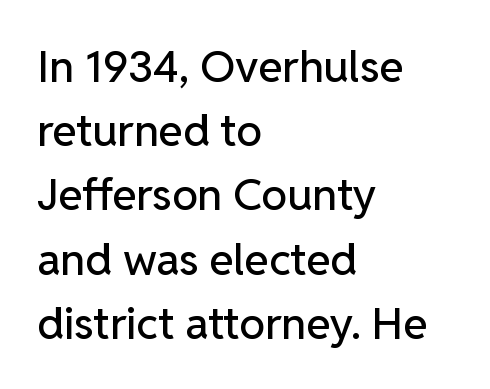
Q: Is the text italic (slanted)? A: No, it is upright.
Q: Is the typeface a serif or a sans-serif typeface? A: Sans-serif.
Q: Is the text underlined? A: No.
Q: How is the paragraph aligned? A: Left-aligned.
Q: Is the spacing between letters normal or unusually wide? A: Normal.
Q: Is the spacing between lines tight, normal or loose? A: Normal.
Q: Width (condensed, normal, or wide)? A: Normal.
Q: Stroke contrast? A: Low.
Q: x-height? A: Medium.
Q: Monospaced? A: No.
